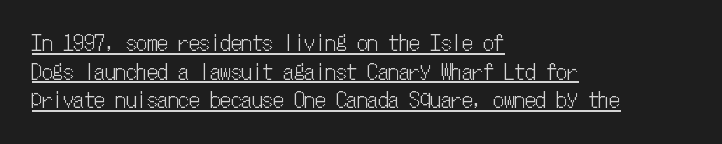
The image shows 21 px text type, upright; set left-aligned, normal line spacing (1.36x), normal letter spacing, underlined.
